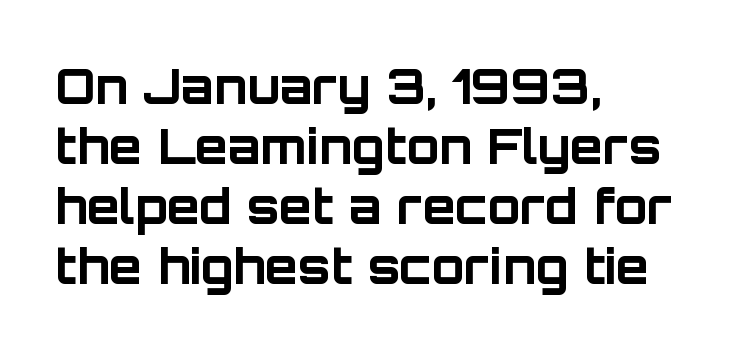
The image shows 48 px bold sans-serif type, upright; set left-aligned, normal line spacing (1.25x), normal letter spacing, not underlined; low stroke contrast and a large x-height.
